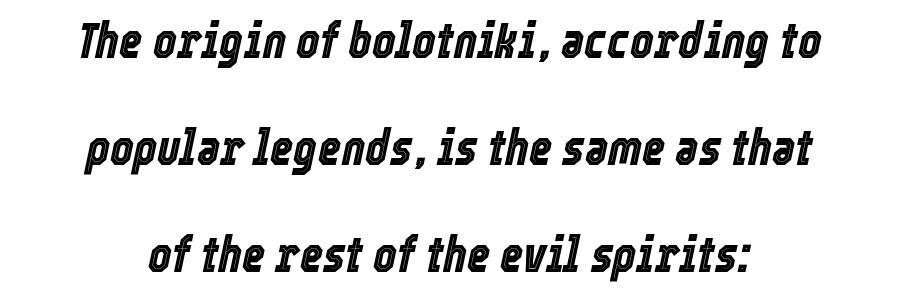
Q: Is the text italic (slanted)? A: Yes, it leans right by about 12 degrees.
Q: Is the text underlined? A: No.
Q: How is the paragraph aligned? A: Centered.
Q: Is the spacing between letters normal or unusually wide? A: Normal.
Q: Is the spacing between lines tight, normal or loose? A: Loose.
Q: Width (condensed, normal, or wide)? A: Condensed.
Q: x-height? A: Medium.
Q: Monospaced? A: No.
